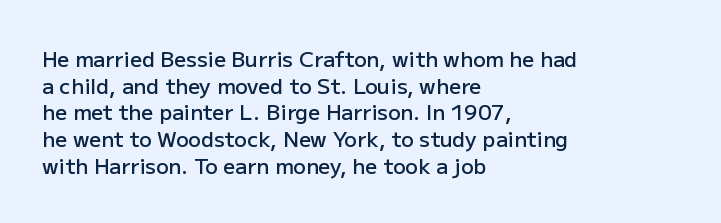
Q: Is the text bold? A: Semi-bold.
Q: Is the text italic (slanted)? A: No, it is upright.
Q: Is the text underlined? A: No.
Q: How is the paragraph aligned? A: Left-aligned.
Q: Is the spacing between letters normal or unusually wide? A: Normal.
Q: Is the spacing between lines tight, normal or loose? A: Normal.
